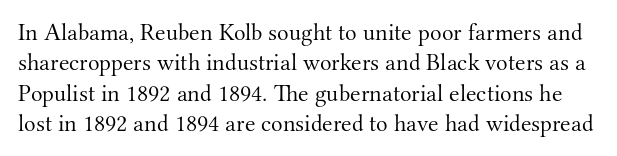
{"italic": "no", "bold": "no", "underline": "no", "line_spacing": "normal", "line_spacing_ratio": 1.27, "letter_spacing": "normal", "letter_spacing_em": 0.0, "glyph_px": 24}
